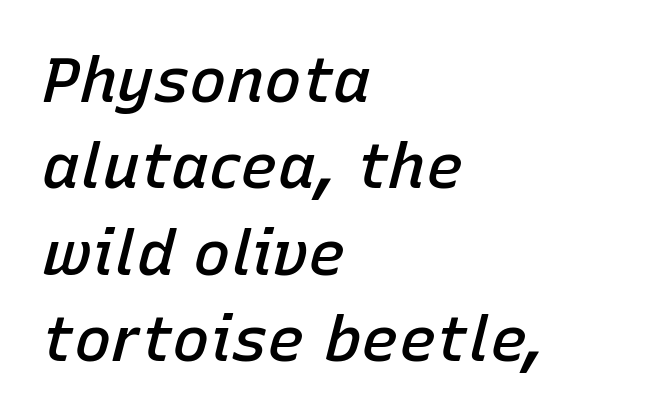
Letters rest on an invisible, unmarked baseline. Weight: semibold (demi). Proportional: the letters do not fall into vertical columns. Every character sits at an angle, as italics do.
